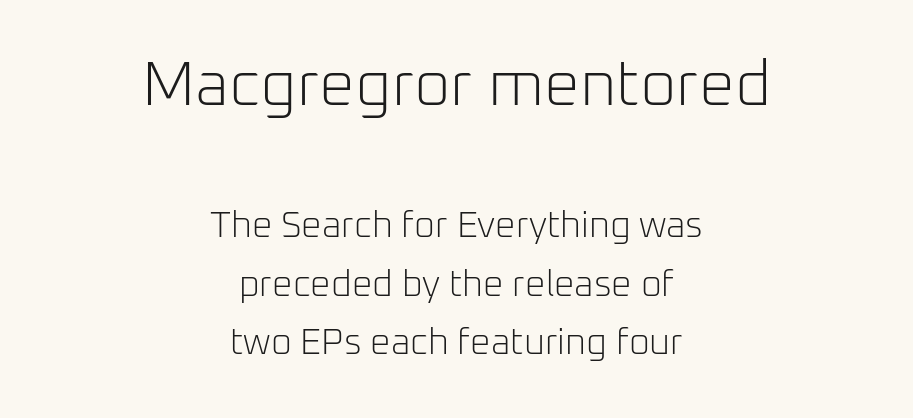
Q: Is the text bold? A: No.
Q: Is the text italic (slanted)? A: No, it is upright.
Q: Is the typeface a serif or a sans-serif typeface? A: Sans-serif.
Q: Is the text underlined? A: No.
Q: How is the paragraph aligned? A: Centered.
Q: Is the spacing between letters normal or unusually wide? A: Normal.
Q: Is the spacing between lines tight, normal or loose? A: Normal.
Q: Which block of text is set in a larger size, the first (top) or the second (bottom)? A: The first (top) one.
Q: Width (condensed, normal, or wide)? A: Normal.
Q: Stroke contrast? A: Low.
Q: x-height? A: Medium.
Q: Monospaced? A: No.
